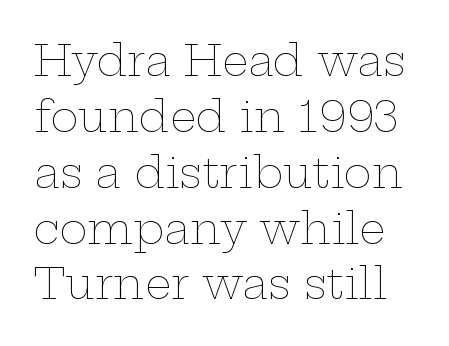
The specimen reads as upright at a glance. Tracking here is standard; glyphs follow each other at the usual distance. The passage shown is typed in a proportional face where columns would drift. Successive baselines arrive at the customary interval. The foot of each line stays bare and open.
